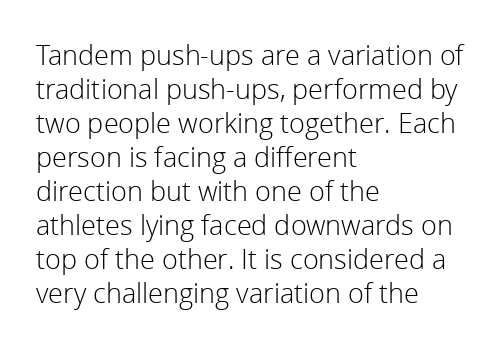
Q: Is the text bold? A: No.
Q: Is the text italic (slanted)? A: No, it is upright.
Q: Is the text underlined? A: No.
Q: How is the paragraph aligned? A: Left-aligned.
Q: Is the spacing between letters normal or unusually wide? A: Normal.
Q: Is the spacing between lines tight, normal or loose? A: Normal.
